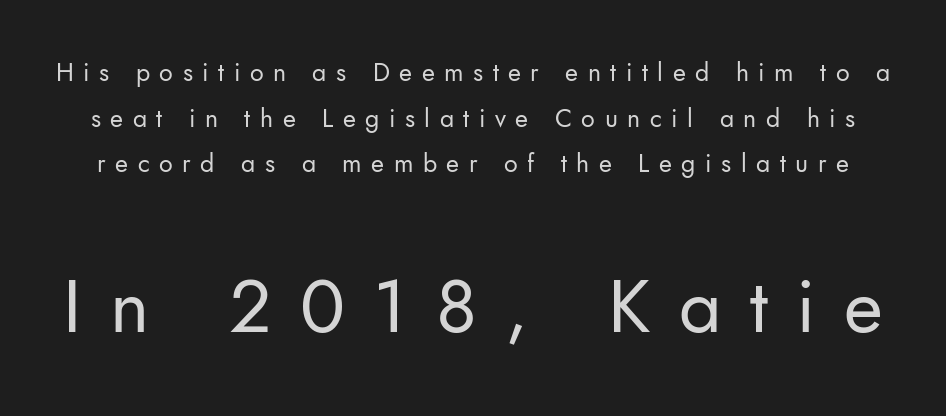
The image shows 75 px regular-weight sans-serif type, upright; set line spacing 1.83x, unusually wide letter spacing (+0.38 em), not underlined; the second (bottom) block is 3.0x larger; low stroke contrast and a small x-height.
